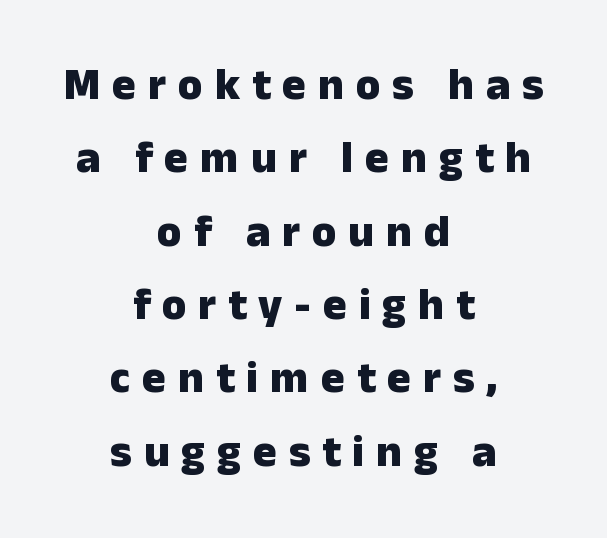
Q: Is the text bold? A: Yes.
Q: Is the text italic (slanted)? A: No, it is upright.
Q: Is the typeface a serif or a sans-serif typeface? A: Sans-serif.
Q: Is the text underlined? A: No.
Q: How is the paragraph aligned? A: Centered.
Q: Is the spacing between letters normal or unusually wide? A: Unusually wide.
Q: Is the spacing between lines tight, normal or loose? A: Normal.
Q: Width (condensed, normal, or wide)? A: Normal.
Q: Stroke contrast? A: Low.
Q: x-height? A: Medium.
Q: Monospaced? A: No.
